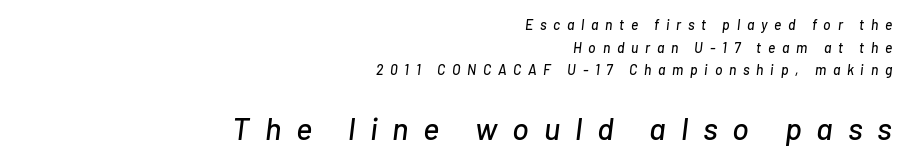
This rendering widens character spacing well past its baseline value. Proportional: the letters do not fall into vertical columns. It's the slanting kind of type. Does the copy run flush right? Yes — the right margin is perfectly even. Vertically, the passage feels balanced, rows spaced as you'd expect.
